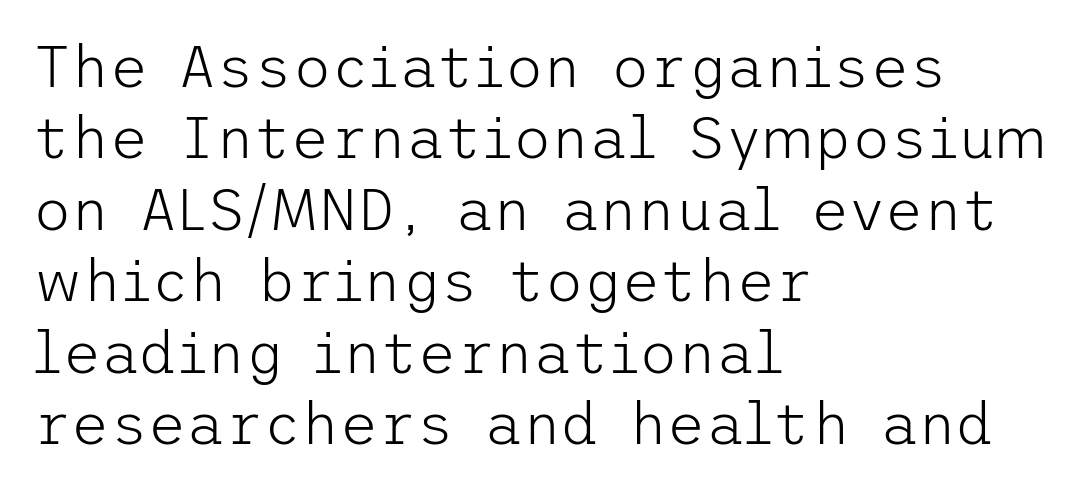
Q: Is the text bold? A: No.
Q: Is the text italic (slanted)? A: No, it is upright.
Q: Is the typeface a serif or a sans-serif typeface? A: Sans-serif.
Q: Is the text underlined? A: No.
Q: How is the paragraph aligned? A: Left-aligned.
Q: Is the spacing between letters normal or unusually wide? A: Normal.
Q: Width (condensed, normal, or wide)? A: Normal.
Q: Stroke contrast? A: Low.
Q: x-height? A: Medium.
